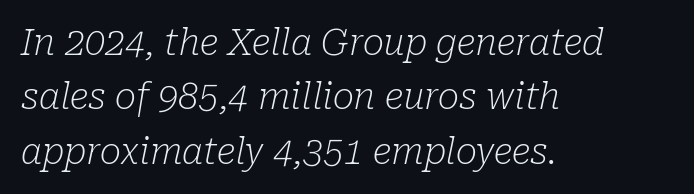
The image shows 36 px light serif type, italic (leaning right); set left-aligned, normal line spacing (1.51x), normal letter spacing, not underlined; low stroke contrast and a medium x-height.
